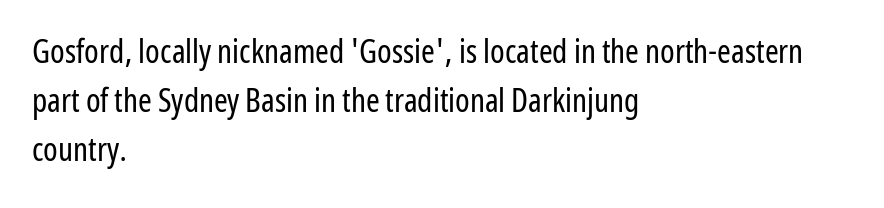
The image shows 33 px regular-weight, condensed sans-serif type, upright; set left-aligned, normal line spacing (1.49x), normal letter spacing, not underlined; low stroke contrast and a medium x-height.
